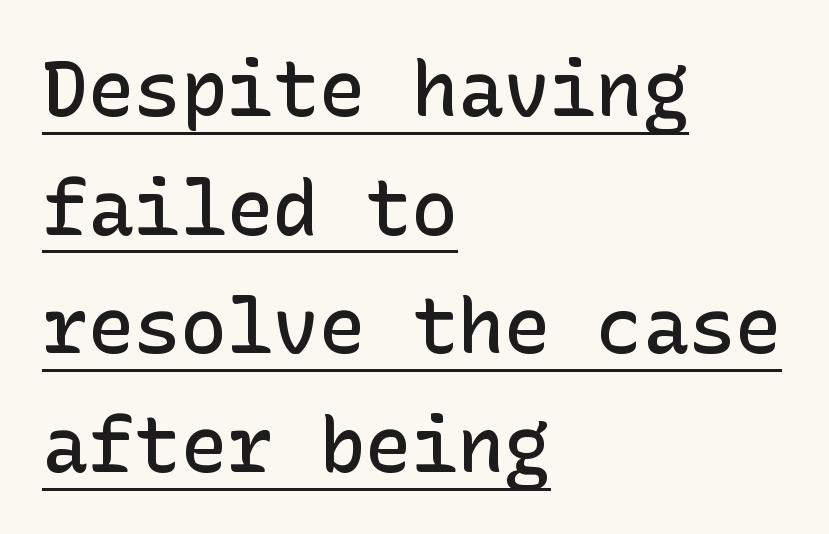
The image shows 77 px semibold sans-serif type, upright; set left-aligned, normal line spacing (1.54x), normal letter spacing, underlined; low stroke contrast and a medium x-height.
